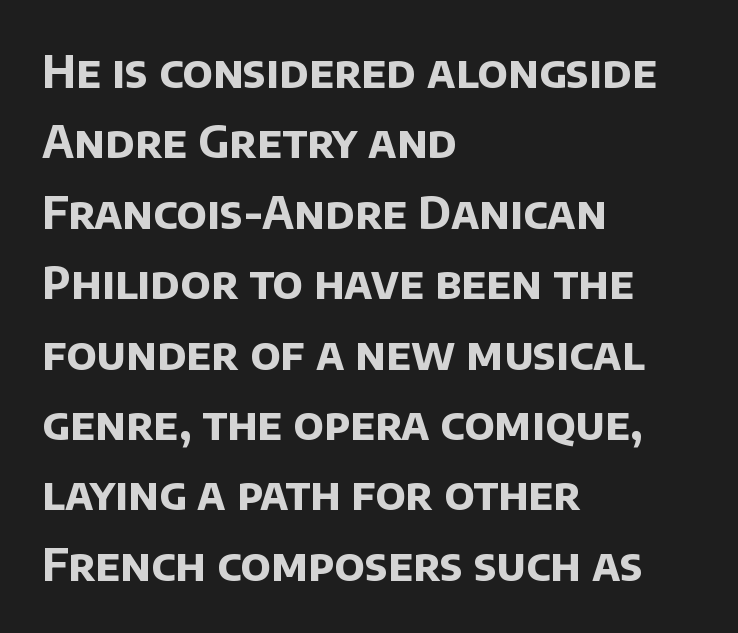
{"serif": "no", "bold": "yes", "weight": "bold", "width": "normal", "stroke_contrast": "low", "x_height": "large", "monospaced": "no", "underline": "no", "align": "left", "line_spacing": "normal", "line_spacing_ratio": 1.6, "letter_spacing": "normal", "letter_spacing_em": 0.0, "glyph_px": 44}
